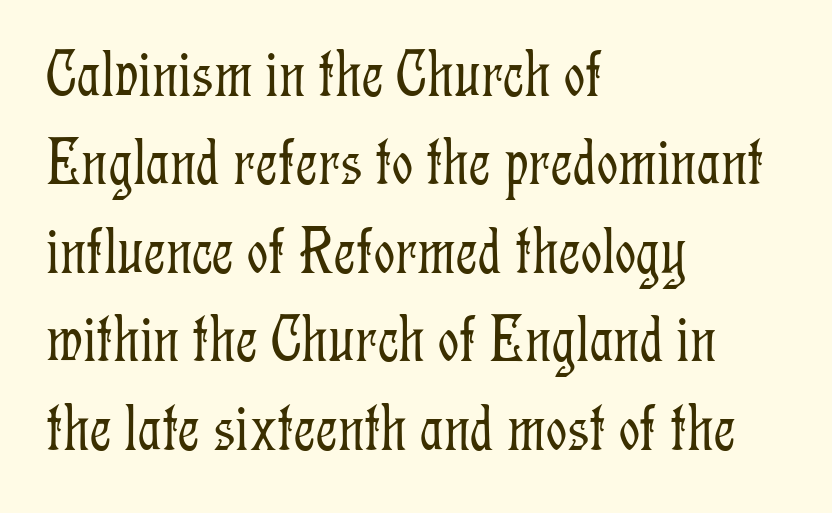
It's the straight-up-and-down kind of type. Left-aligned paragraph, ragged on the right. Is the letter spacing exaggerated? No — it looks like the ordinary default. Baseline-to-baseline distance is the conventional proportion of letter height. Bare-footed words on every line.
